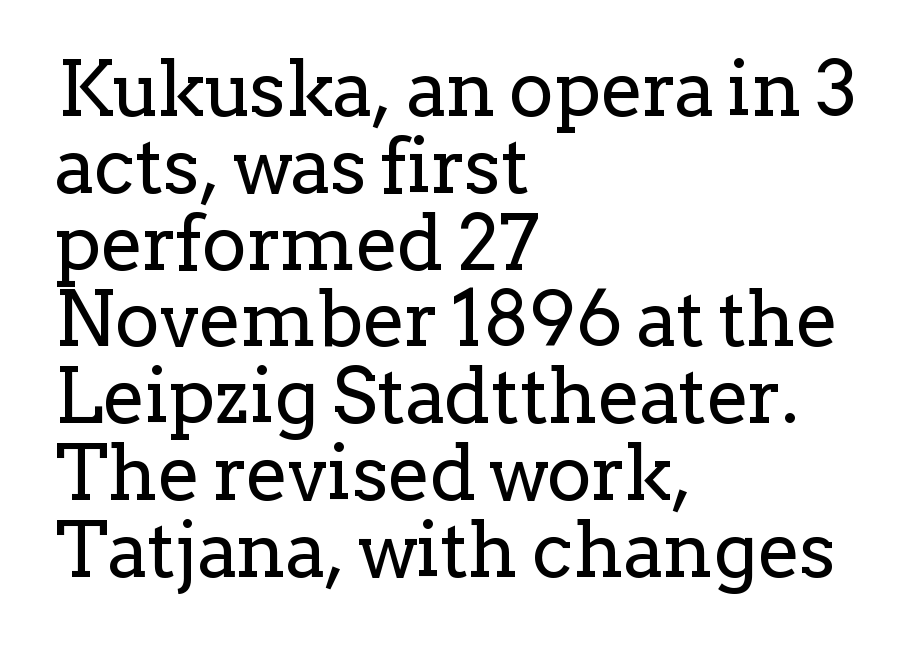
{"serif": "yes", "italic": "no", "bold": "no", "weight": "regular", "width": "normal", "stroke_contrast": "low", "x_height": "medium", "monospaced": "no", "underline": "no", "align": "left", "line_spacing": "tight", "line_spacing_ratio": 1.01, "letter_spacing": "normal", "letter_spacing_em": 0.0, "glyph_px": 76}
